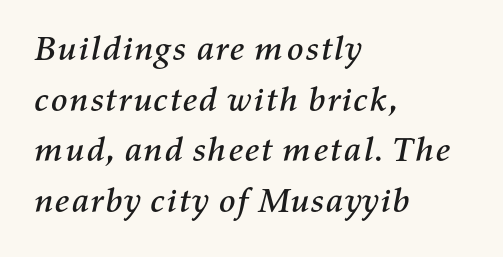
The image shows 35 px text type, italic (leaning right); set left-aligned, normal line spacing (1.45x), normal letter spacing, not underlined; medium stroke contrast and a medium x-height.
